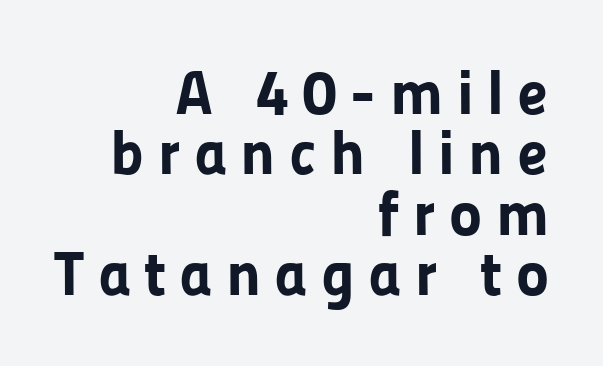
The image shows 63 px bold sans-serif type, upright; set right-aligned, tight line spacing (0.96x), unusually wide letter spacing (+0.21 em), not underlined; low stroke contrast and a medium x-height.
